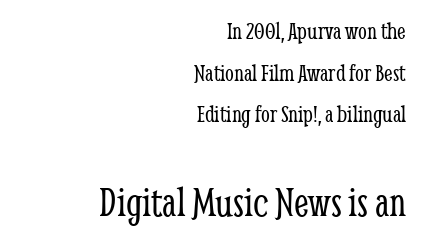
The image shows 43 px light, condensed serif type, upright; set right-aligned, normal line spacing (1.67x), normal letter spacing, not underlined; the second (bottom) block is 1.72x larger; low stroke contrast and a medium x-height.
